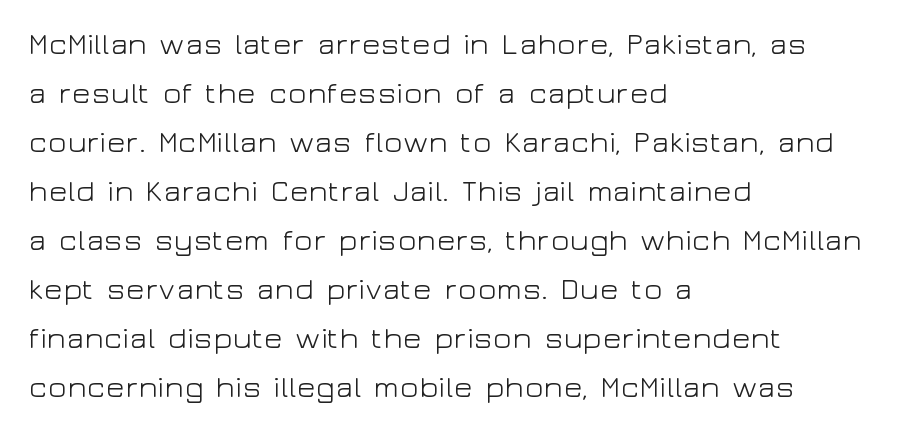
Q: Is the text bold? A: No.
Q: Is the text italic (slanted)? A: No, it is upright.
Q: Is the typeface a serif or a sans-serif typeface? A: Sans-serif.
Q: Is the text underlined? A: No.
Q: How is the paragraph aligned? A: Left-aligned.
Q: Is the spacing between letters normal or unusually wide? A: Normal.
Q: Is the spacing between lines tight, normal or loose? A: Normal.
Q: Width (condensed, normal, or wide)? A: Wide.
Q: Stroke contrast? A: Low.
Q: x-height? A: Medium.
Q: Monospaced? A: No.
